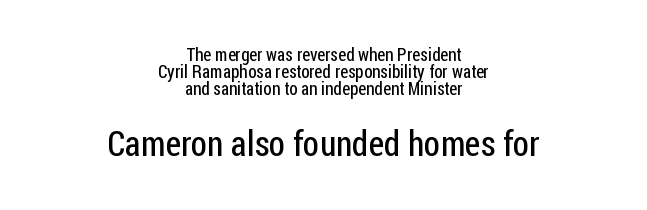
The image shows 35 px regular-weight, condensed sans-serif type, upright; set centered, tight line spacing (0.95x), normal letter spacing, not underlined; the second (bottom) block is 1.94x larger; low stroke contrast and a medium x-height.
